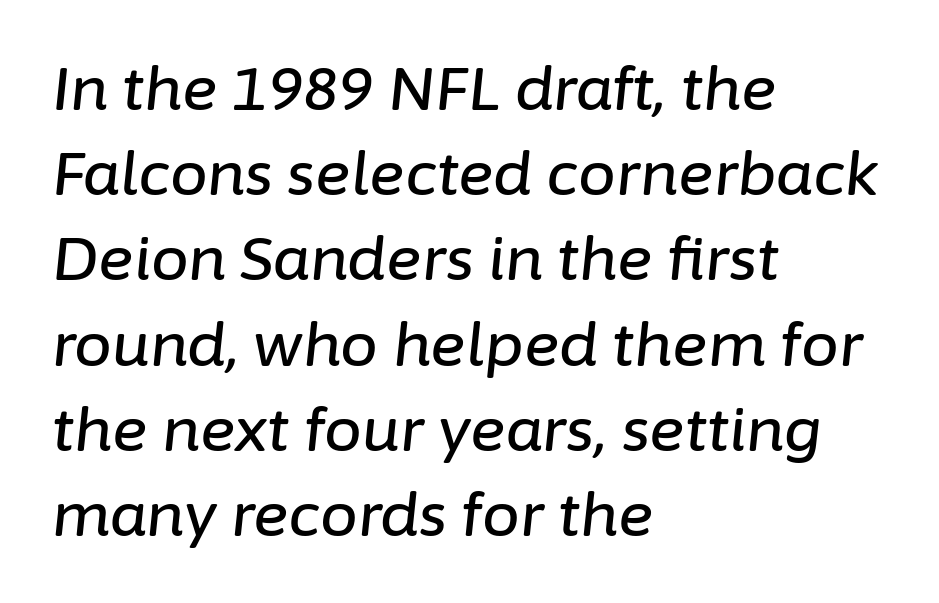
Q: Is the text italic (slanted)? A: Yes, it leans right by about 6 degrees.
Q: Is the text underlined? A: No.
Q: How is the paragraph aligned? A: Left-aligned.
Q: Is the spacing between letters normal or unusually wide? A: Normal.
Q: Is the spacing between lines tight, normal or loose? A: Normal.
Q: Width (condensed, normal, or wide)? A: Normal.
Q: Stroke contrast? A: Low.
Q: x-height? A: Medium.
Q: Monospaced? A: No.
